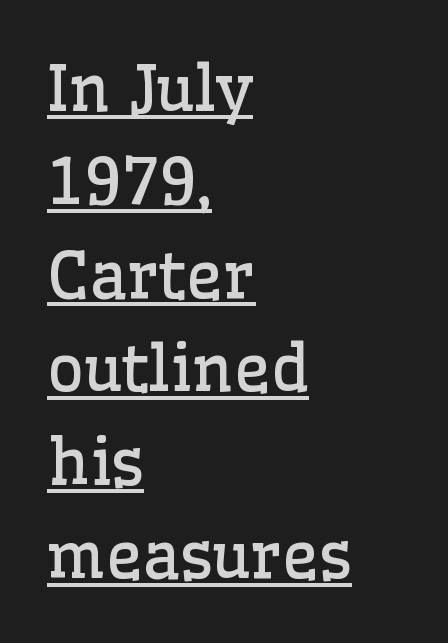
The image shows 64 px regular-weight serif type, upright; set left-aligned, normal line spacing (1.46x), normal letter spacing, underlined; low stroke contrast and a medium x-height.
